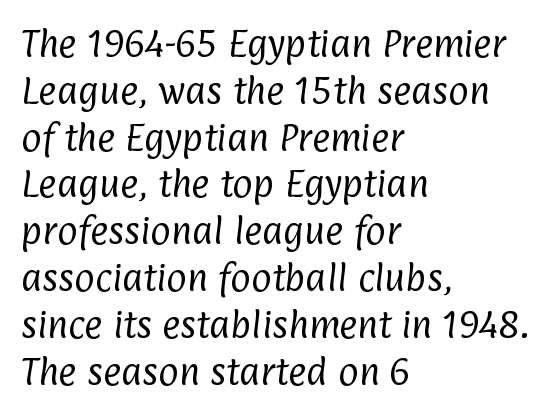
Q: Is the text bold? A: No.
Q: Is the typeface a serif or a sans-serif typeface? A: Sans-serif.
Q: Is the text underlined? A: No.
Q: How is the paragraph aligned? A: Left-aligned.
Q: Is the spacing between letters normal or unusually wide? A: Normal.
Q: Is the spacing between lines tight, normal or loose? A: Normal.
Q: Width (condensed, normal, or wide)? A: Condensed.
Q: Stroke contrast? A: Low.
Q: x-height? A: Medium.
Q: Monospaced? A: No.
